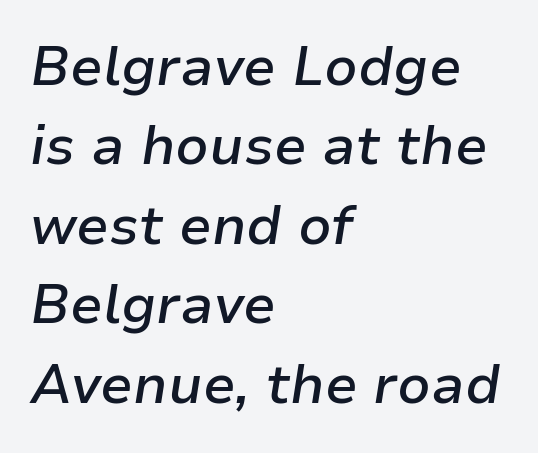
Look at the stroke-to-counter ratio: somewhat heavy, a semibold. These lines are rendered in a variable-pitch font. Characters are canted at an angle relative to the baseline's perpendicular. This block has exactly the height ordinary leading produces.
